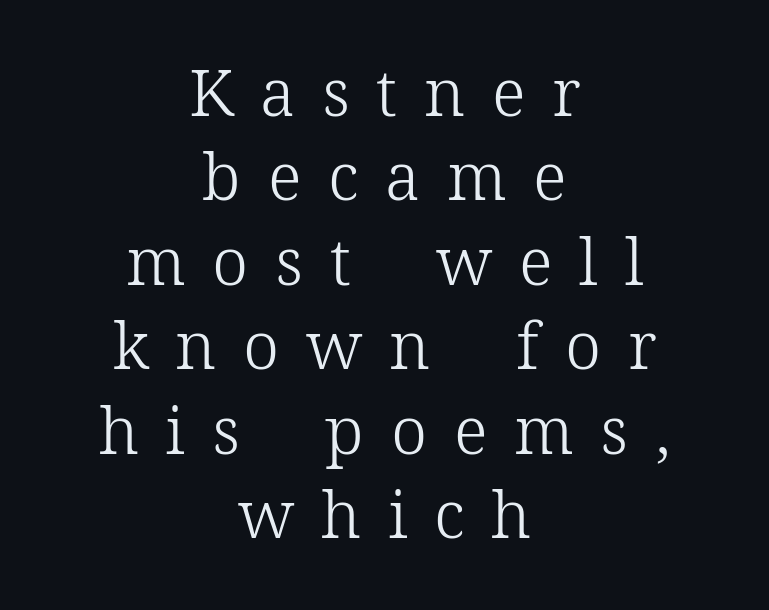
Line starts and ends both wander, symmetrically. Plain, unruled lines of type. Is this a sans? No — the strokes have serifs. These lines are rendered in a variable-pitch font. What stands out about the letter spacing? Its width — letters are far apart.
